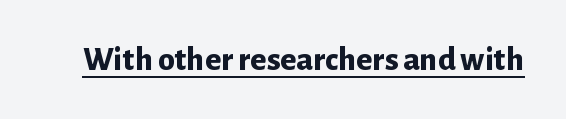
The image shows 34 px bold sans-serif type, upright; set normal letter spacing, underlined; low stroke contrast and a medium x-height.
